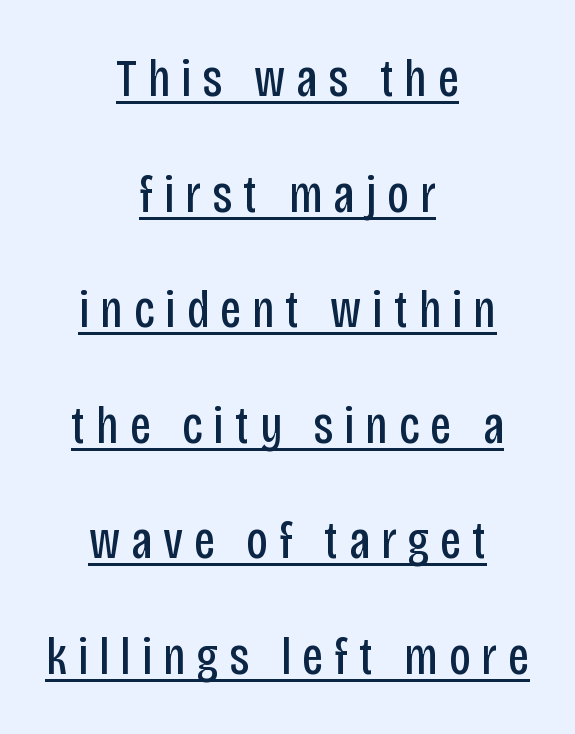
The image shows 54 px regular-weight, condensed sans-serif type, upright; set centered, loose line spacing (2.14x), unusually wide letter spacing (+0.2 em), underlined; low stroke contrast and a large x-height.
